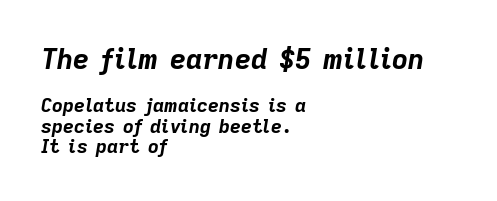
Q: Is the text bold? A: Yes.
Q: Is the text italic (slanted)? A: Yes, it leans right by about 9 degrees.
Q: Is the text underlined? A: No.
Q: How is the paragraph aligned? A: Left-aligned.
Q: Is the spacing between letters normal or unusually wide? A: Normal.
Q: Is the spacing between lines tight, normal or loose? A: Tight.
Q: Which block of text is set in a larger size, the first (top) or the second (bottom)? A: The first (top) one.
Q: Width (condensed, normal, or wide)? A: Normal.
Q: Stroke contrast? A: Low.
Q: x-height? A: Medium.
Q: Monospaced? A: No.
